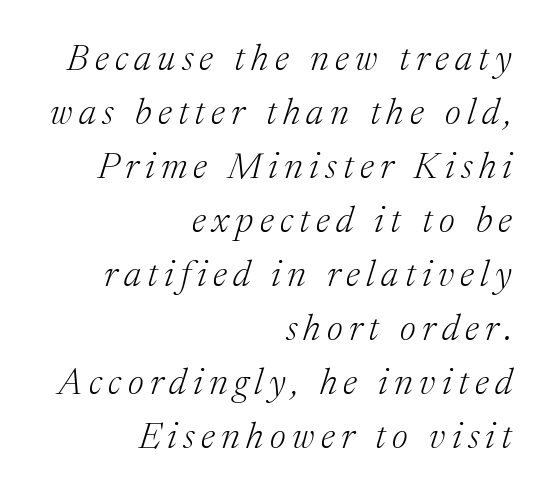
The passage shown leans; its letterforms are oblique. Compared with a flush-left layout, this one pins lines to the opposite, right side. Heft: none added — not bold. Quick note: underline off.
